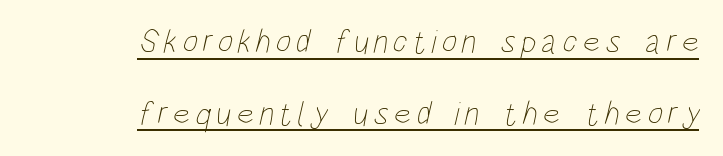
Is this a heavy cut? Hardly; it is regular or lighter. The lines are quadded right. Quick note: interline space is abundant. Has an underline been added? It has.
